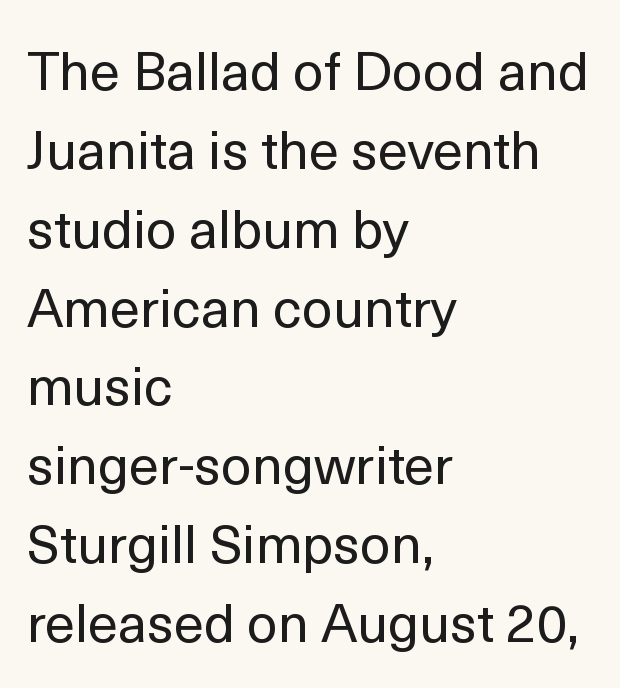
Q: Is the text bold? A: No.
Q: Is the text italic (slanted)? A: No, it is upright.
Q: Is the typeface a serif or a sans-serif typeface? A: Sans-serif.
Q: Is the text underlined? A: No.
Q: How is the paragraph aligned? A: Left-aligned.
Q: Is the spacing between letters normal or unusually wide? A: Normal.
Q: Is the spacing between lines tight, normal or loose? A: Normal.
Q: Width (condensed, normal, or wide)? A: Normal.
Q: x-height? A: Medium.
Q: Monospaced? A: No.
